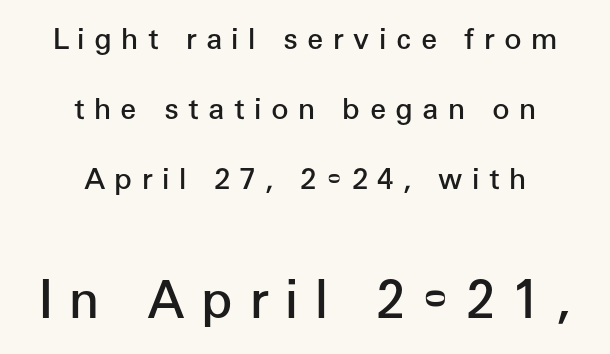
Anything drawn beneath the words? Only blank space. How are the letters spaced? Widely, with obvious added tracking. Does the leading feel generous? Absolutely, it's lavish. The type sits square on the baseline with zero lean. Semibold letterforms, between regular and bold.
